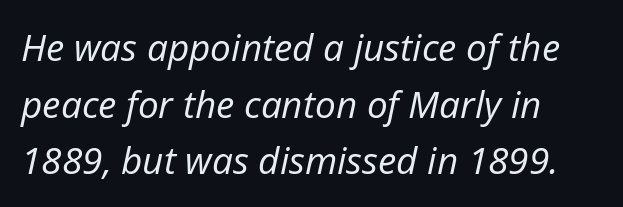
Q: Is the text bold? A: No.
Q: Is the text italic (slanted)? A: Yes, it leans right by about 12 degrees.
Q: Is the text underlined? A: No.
Q: How is the paragraph aligned? A: Left-aligned.
Q: Is the spacing between letters normal or unusually wide? A: Normal.
Q: Is the spacing between lines tight, normal or loose? A: Normal.
Q: Width (condensed, normal, or wide)? A: Normal.
Q: Stroke contrast? A: Low.
Q: x-height? A: Medium.
Q: Monospaced? A: No.
